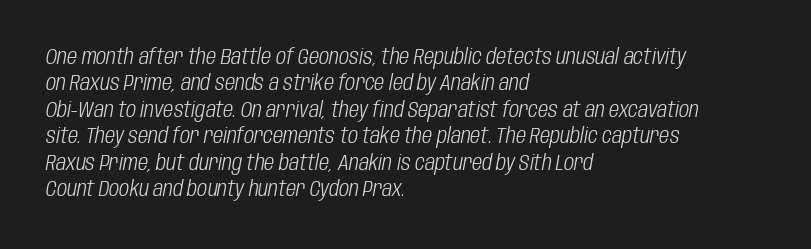
Stems and bowls with no extra thickness — not bold. Compared with ordinary roman type, these characters are visibly tilted. All the whitespace from short lines collects on the right. Underlining? Definitely not there. Tracking value appears to be zero — textbook default spacing.
